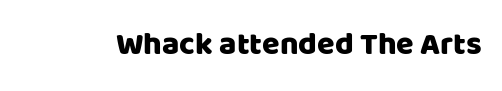
The image shows 32 px sans-serif type, upright; set normal letter spacing, not underlined; low stroke contrast and a large x-height.
